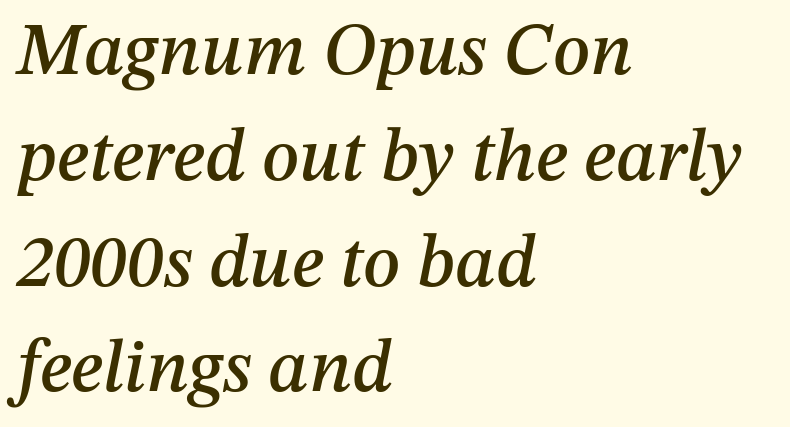
The image shows 74 px text type, italic (leaning right); set left-aligned, normal line spacing (1.43x), normal letter spacing, not underlined; medium stroke contrast and a medium x-height.
